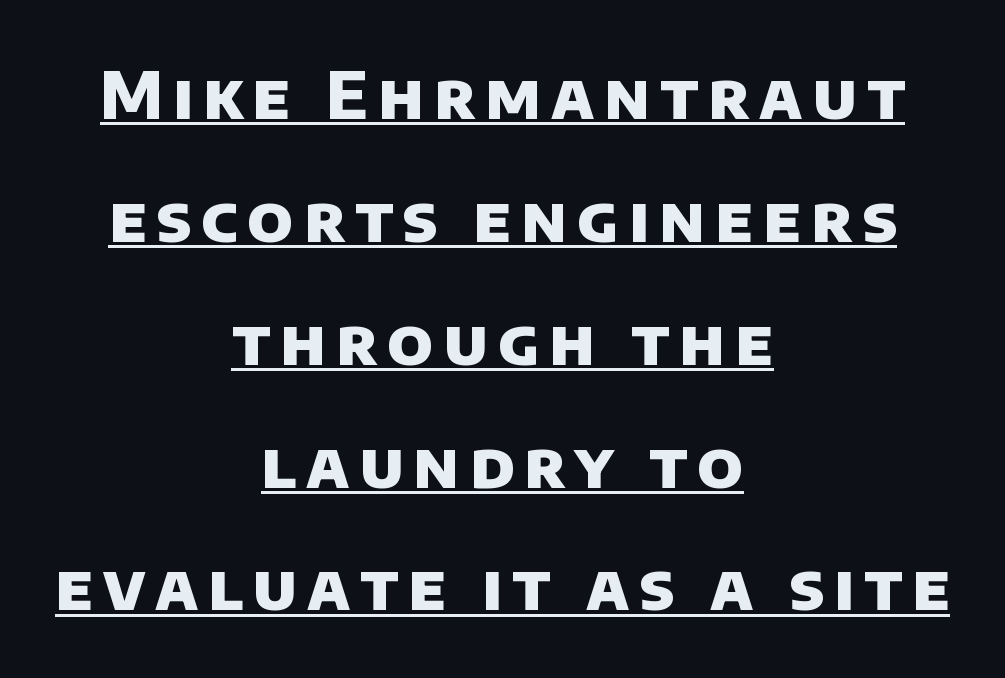
Q: Is the text bold? A: Yes.
Q: Is the typeface a serif or a sans-serif typeface? A: Sans-serif.
Q: Is the text underlined? A: Yes.
Q: How is the paragraph aligned? A: Centered.
Q: Width (condensed, normal, or wide)? A: Normal.
Q: Stroke contrast? A: Low.
Q: x-height? A: Large.
Q: Monospaced? A: No.
